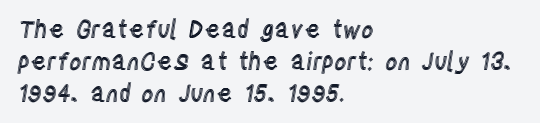
The image shows 24 px text type; set left-aligned, normal line spacing (1.33x), normal letter spacing, not underlined.
